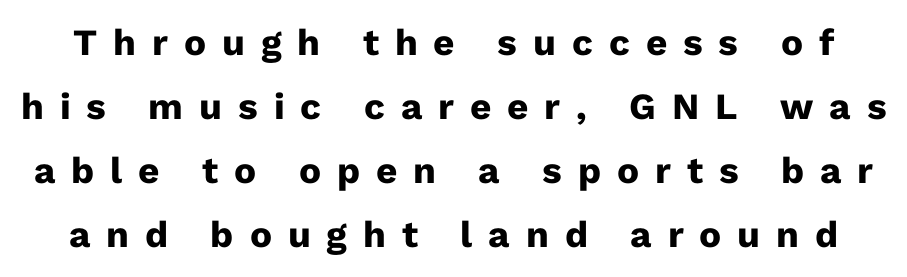
The image shows 37 px heavy sans-serif type, upright; set line spacing 1.73x, unusually wide letter spacing (+0.43 em), not underlined; low stroke contrast and a medium x-height.
